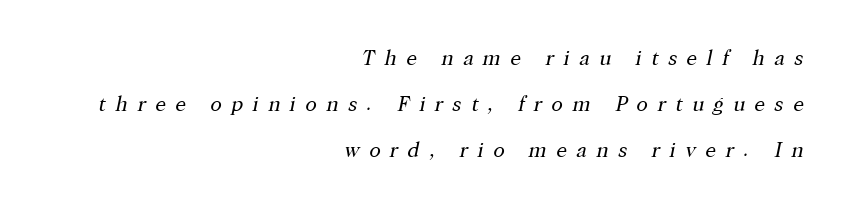
{"italic": "yes", "lean": "right", "slant_degrees": 12, "bold": "no", "underline": "no", "align": "right", "line_spacing": "loose", "line_spacing_ratio": 2.2, "letter_spacing": "wide", "letter_spacing_em": 0.45, "glyph_px": 21}
